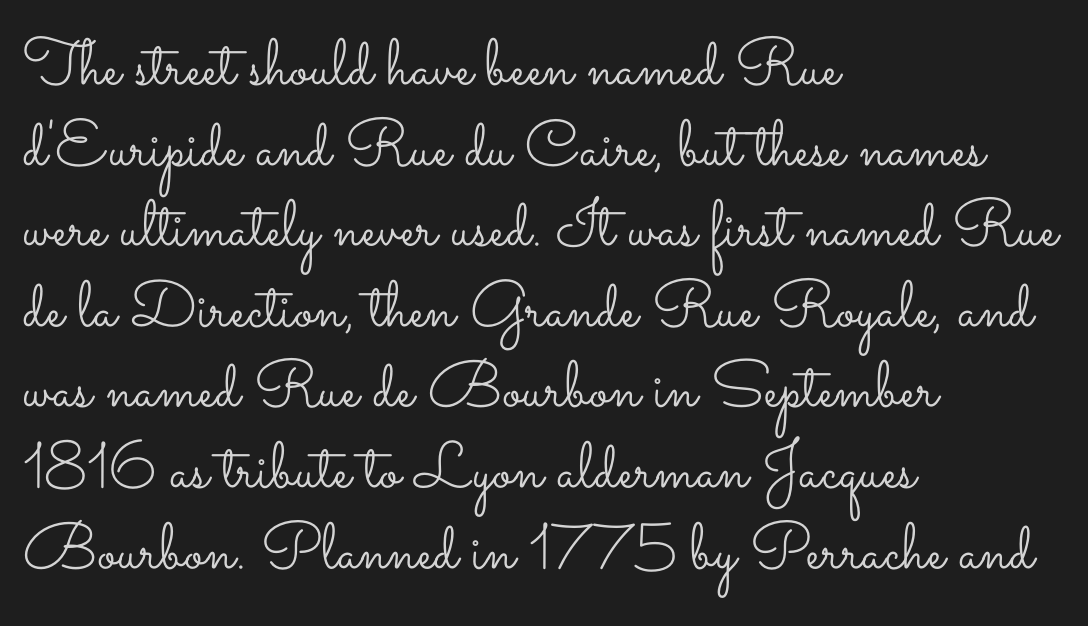
Nothing heavy about these letters — not bold at all. Horizontal alignment here is leftward, the default for most running prose. In terms of letterspacing, this is plain default setting. The passage shown is typed in a proportional face where columns would drift. Has an underline been added? It has not.
